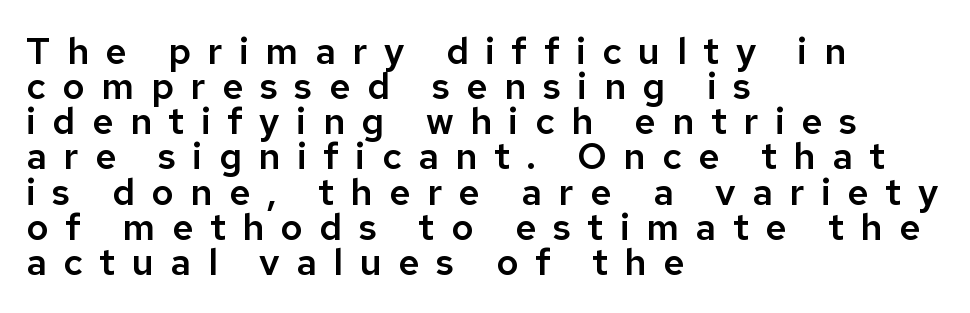
Q: Is the text italic (slanted)? A: No, it is upright.
Q: Is the typeface a serif or a sans-serif typeface? A: Sans-serif.
Q: Is the text underlined? A: No.
Q: How is the paragraph aligned? A: Left-aligned.
Q: Is the spacing between letters normal or unusually wide? A: Unusually wide.
Q: Is the spacing between lines tight, normal or loose? A: Tight.
Q: Width (condensed, normal, or wide)? A: Normal.
Q: Stroke contrast? A: Low.
Q: x-height? A: Medium.
Q: Monospaced? A: No.
